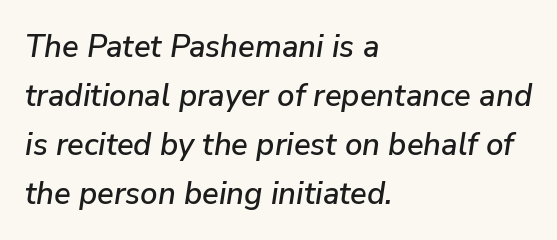
The image shows 31 px text type, italic (leaning right); set left-aligned, normal line spacing (1.58x), normal letter spacing, not underlined; low stroke contrast and a medium x-height.
